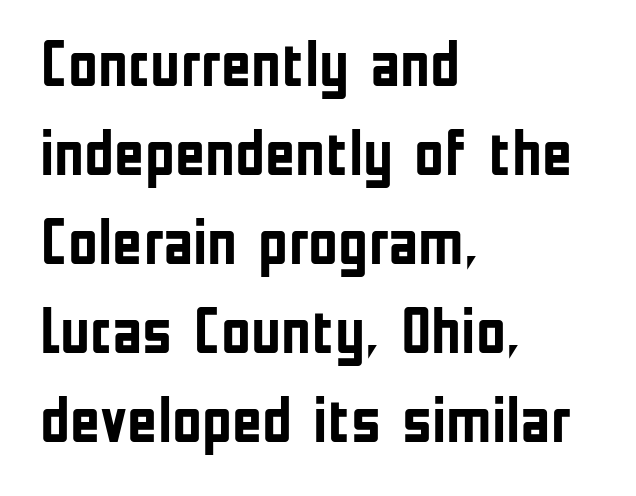
{"serif": "no", "italic": "no", "bold": "yes", "weight": "semibold", "width": "condensed", "stroke_contrast": "low", "x_height": "medium", "monospaced": "no", "underline": "no", "align": "left", "line_spacing": "normal", "line_spacing_ratio": 1.37, "letter_spacing": "normal", "letter_spacing_em": 0.0, "glyph_px": 65}
